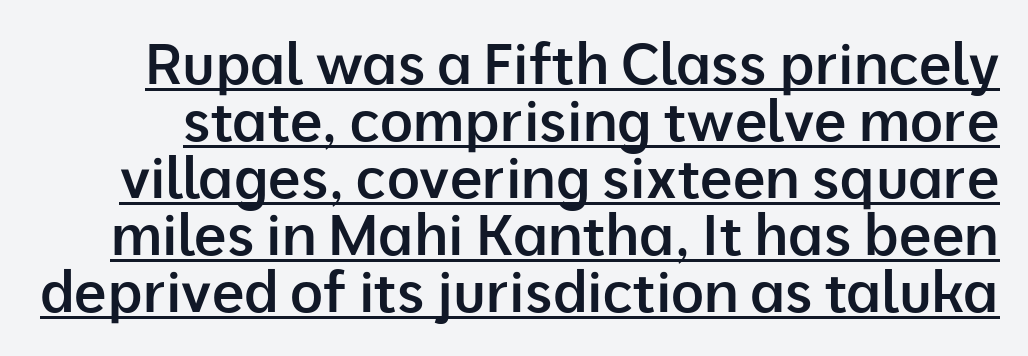
Q: Is the text bold? A: Semi-bold.
Q: Is the text italic (slanted)? A: No, it is upright.
Q: Is the typeface a serif or a sans-serif typeface? A: Sans-serif.
Q: Is the text underlined? A: Yes.
Q: Is the spacing between letters normal or unusually wide? A: Normal.
Q: Is the spacing between lines tight, normal or loose? A: Tight.
Q: Width (condensed, normal, or wide)? A: Normal.
Q: Stroke contrast? A: Low.
Q: x-height? A: Medium.
Q: Monospaced? A: No.
